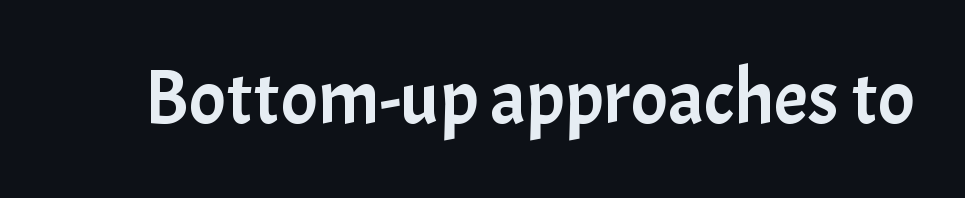
{"serif": "no", "italic": "no", "width": "normal", "stroke_contrast": "low", "x_height": "medium", "monospaced": "no", "underline": "no", "letter_spacing": "normal", "letter_spacing_em": 0.0, "glyph_px": 77}
